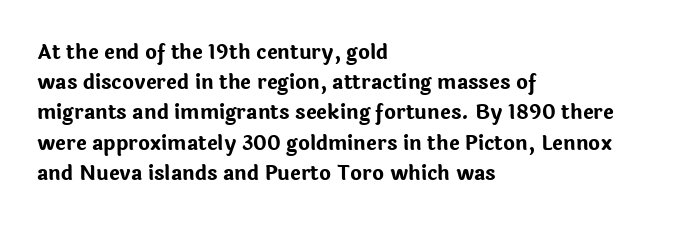
The image shows 20 px bold type, upright; set left-aligned, normal line spacing (1.51x), normal letter spacing, not underlined.
